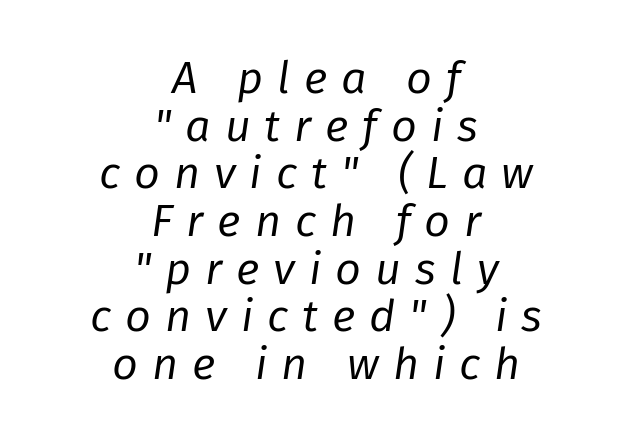
The glyphs look as if they've been sheared to an angle. The letters advance in unequal steps, a hallmark of proportional type. The leading is snug, giving the passage a crowded texture. Underline: absent. Honestly, the letter spacing is so wide it's the main thing you notice.
